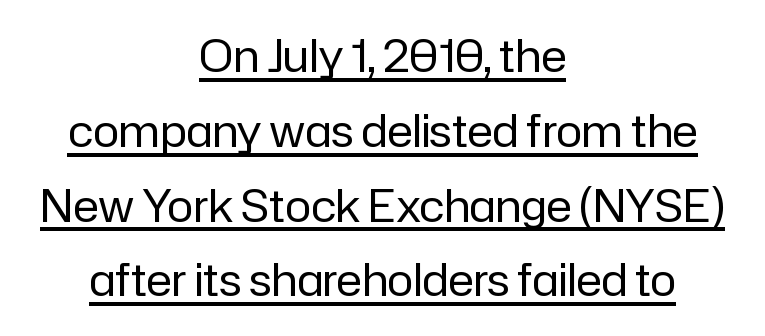
Q: Is the text bold? A: No.
Q: Is the text italic (slanted)? A: No, it is upright.
Q: Is the typeface a serif or a sans-serif typeface? A: Sans-serif.
Q: Is the text underlined? A: Yes.
Q: How is the paragraph aligned? A: Centered.
Q: Is the spacing between letters normal or unusually wide? A: Normal.
Q: Is the spacing between lines tight, normal or loose? A: Normal.
Q: Width (condensed, normal, or wide)? A: Normal.
Q: Stroke contrast? A: Low.
Q: x-height? A: Medium.
Q: Monospaced? A: No.
